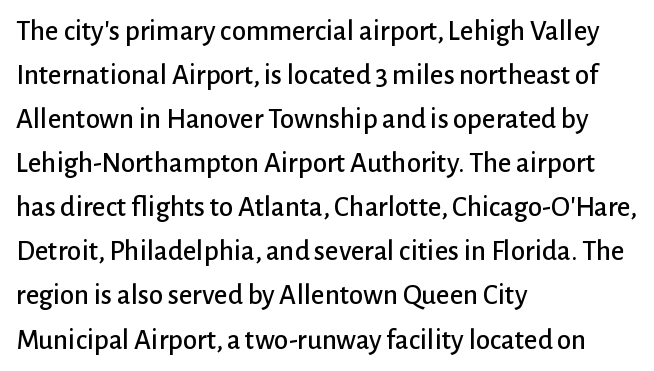
Q: Is the text italic (slanted)? A: No, it is upright.
Q: Is the typeface a serif or a sans-serif typeface? A: Sans-serif.
Q: Is the text underlined? A: No.
Q: How is the paragraph aligned? A: Left-aligned.
Q: Is the spacing between letters normal or unusually wide? A: Normal.
Q: Is the spacing between lines tight, normal or loose? A: Normal.
Q: Width (condensed, normal, or wide)? A: Normal.
Q: Stroke contrast? A: Low.
Q: x-height? A: Medium.
Q: Monospaced? A: No.
